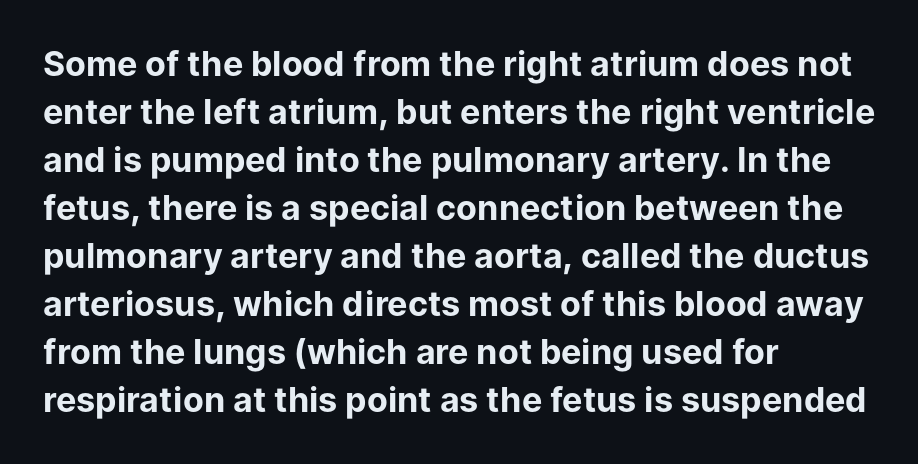
The image shows 34 px bold sans-serif type, upright; set left-aligned, normal line spacing (1.41x), normal letter spacing, not underlined; low stroke contrast and a medium x-height.
